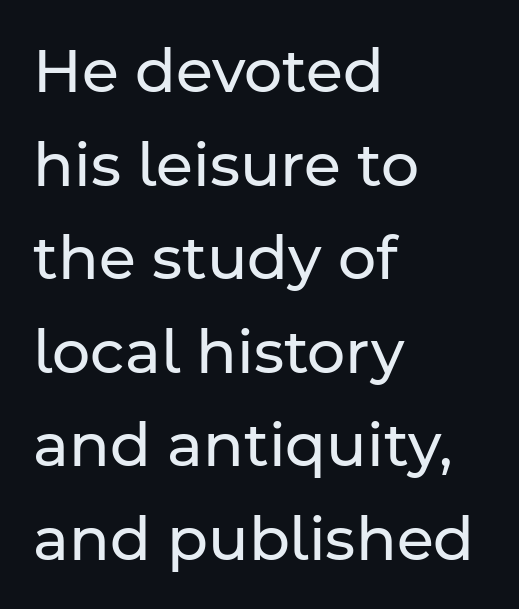
Q: Is the text bold? A: No.
Q: Is the text italic (slanted)? A: No, it is upright.
Q: Is the typeface a serif or a sans-serif typeface? A: Sans-serif.
Q: Is the text underlined? A: No.
Q: How is the paragraph aligned? A: Left-aligned.
Q: Is the spacing between letters normal or unusually wide? A: Normal.
Q: Is the spacing between lines tight, normal or loose? A: Normal.
Q: Width (condensed, normal, or wide)? A: Normal.
Q: Stroke contrast? A: Low.
Q: x-height? A: Medium.
Q: Monospaced? A: No.
